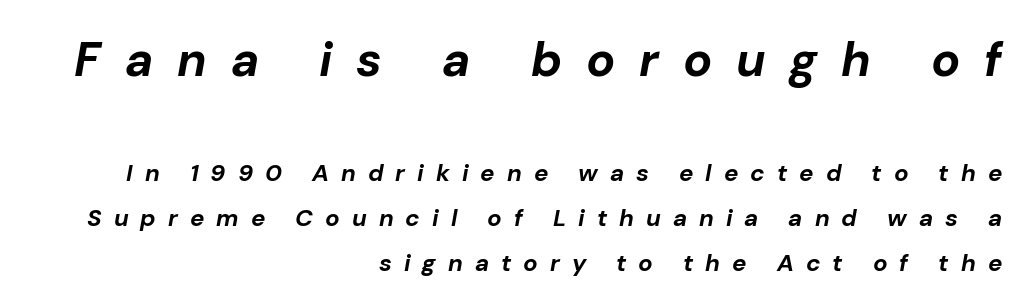
The image shows 48 px bold type, italic (leaning right); set right-aligned, line spacing 1.88x, unusually wide letter spacing (+0.5 em), not underlined; the first (top) block is 2.0x larger; low stroke contrast and a medium x-height.
